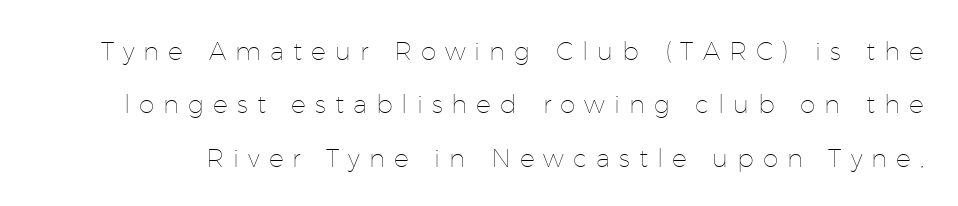
The space beneath each line is pristine and unruled. The letterforms sit at book weight or below. Observe the wide spacing: letters keep a clear distance from each other. The letters stand upright; this is a roman face. Leading: increased.
